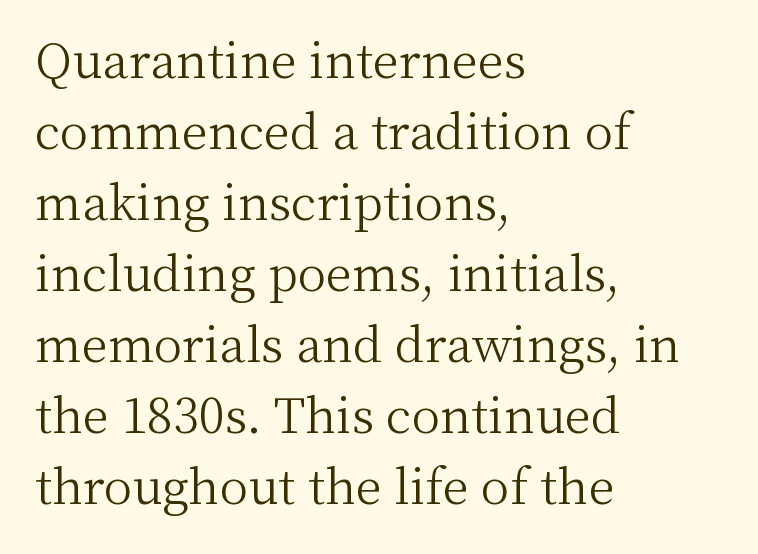
The image shows 48 px light serif type, upright; set left-aligned, normal line spacing (1.48x), normal letter spacing, not underlined; medium stroke contrast and a medium x-height.
